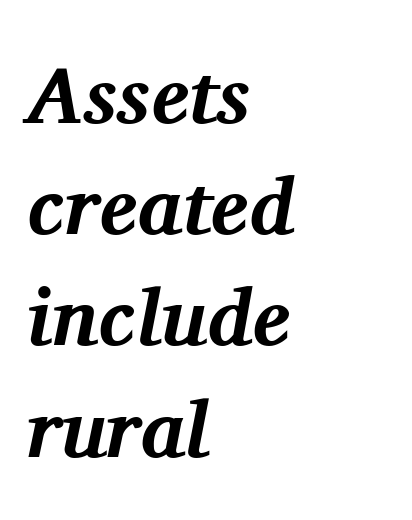
The baseline area is clear. You can tell it's italic because the verticals aren't actually vertical. Note the varied advance widths — an 'i' is clearly narrower than an 'm'. Emphasis by weight is at full strength: bold.
